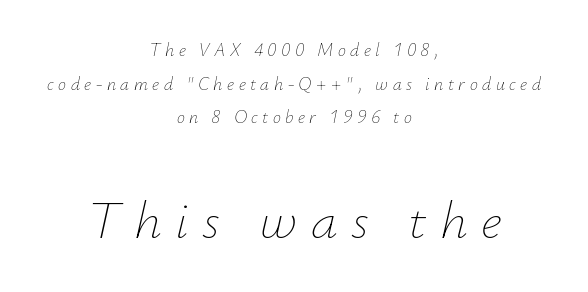
Q: Is the text bold? A: No.
Q: Is the text italic (slanted)? A: Yes, it leans right by about 12 degrees.
Q: Is the text underlined? A: No.
Q: How is the paragraph aligned? A: Centered.
Q: Is the spacing between letters normal or unusually wide? A: Unusually wide.
Q: Which block of text is set in a larger size, the first (top) or the second (bottom)? A: The second (bottom) one.
Q: Width (condensed, normal, or wide)? A: Normal.
Q: Stroke contrast? A: Low.
Q: x-height? A: Small.
Q: Monospaced? A: No.
